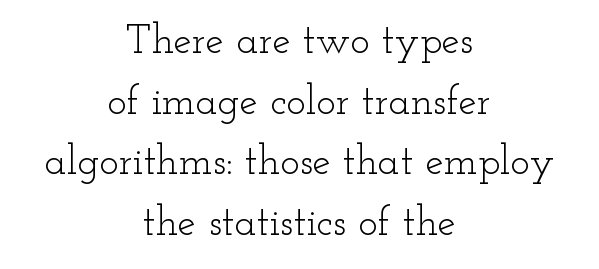
The image shows 41 px light, wide serif type, upright; set centered, normal line spacing (1.48x), normal letter spacing, not underlined; low stroke contrast and a small x-height.
